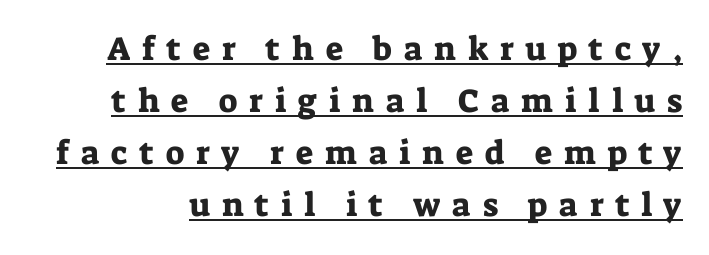
{"serif": "yes", "italic": "no", "width": "normal", "stroke_contrast": "low", "x_height": "medium", "monospaced": "no", "underline": "yes", "line_spacing": "normal", "line_spacing_ratio": 1.58, "letter_spacing": "wide", "letter_spacing_em": 0.36, "glyph_px": 33}
